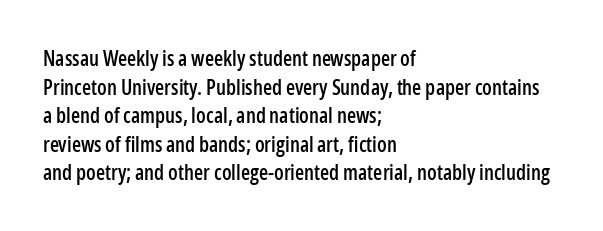
The rendering keeps characters at their native spacing. Does the lettering tilt? It doesn't — this is upright. Descender tails drop into unmarked territory. The lines sit at an ordinary, default distance from one another. One-word summary of the alignment: left.
